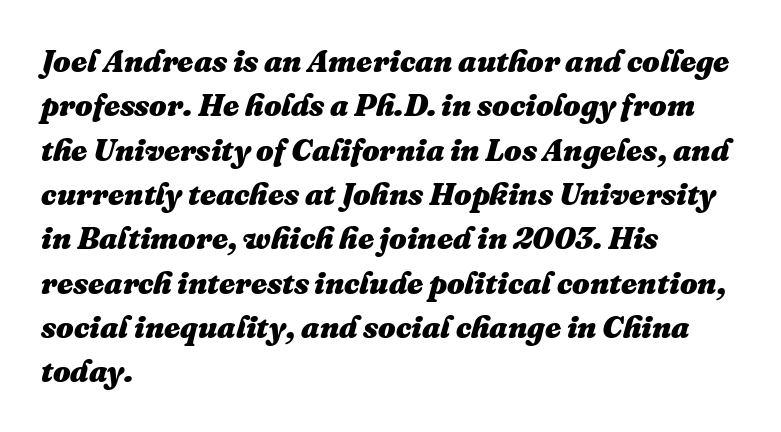
Q: Is the text bold? A: Yes.
Q: Is the text italic (slanted)? A: Yes, it leans right by about 16 degrees.
Q: Is the text underlined? A: No.
Q: How is the paragraph aligned? A: Left-aligned.
Q: Is the spacing between letters normal or unusually wide? A: Normal.
Q: Is the spacing between lines tight, normal or loose? A: Normal.
Q: Width (condensed, normal, or wide)? A: Normal.
Q: Stroke contrast? A: Medium.
Q: x-height? A: Medium.
Q: Monospaced? A: No.
